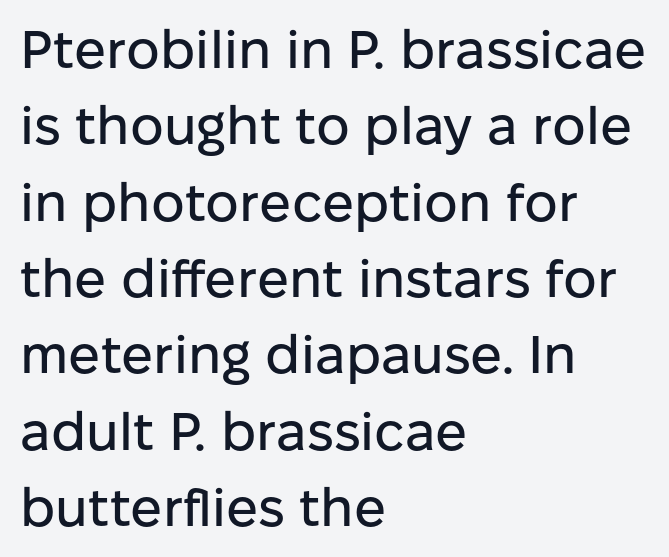
Q: Is the text italic (slanted)? A: No, it is upright.
Q: Is the typeface a serif or a sans-serif typeface? A: Sans-serif.
Q: Is the text underlined? A: No.
Q: How is the paragraph aligned? A: Left-aligned.
Q: Is the spacing between letters normal or unusually wide? A: Normal.
Q: Is the spacing between lines tight, normal or loose? A: Normal.
Q: Width (condensed, normal, or wide)? A: Normal.
Q: Stroke contrast? A: Low.
Q: x-height? A: Medium.
Q: Monospaced? A: No.
